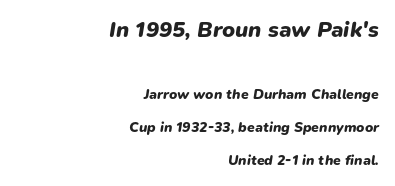
The image shows 22 px bold type, italic (leaning right); set right-aligned, loose line spacing (2.37x), normal letter spacing, not underlined; the first (top) block is 1.57x larger.
